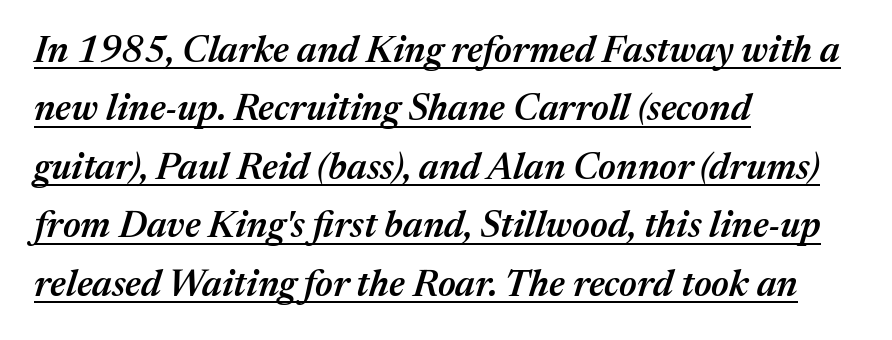
Q: Is the text bold? A: Semi-bold.
Q: Is the text italic (slanted)? A: Yes, it leans right by about 17 degrees.
Q: Is the text underlined? A: Yes.
Q: How is the paragraph aligned? A: Left-aligned.
Q: Is the spacing between letters normal or unusually wide? A: Normal.
Q: Is the spacing between lines tight, normal or loose? A: Normal.
Q: Width (condensed, normal, or wide)? A: Normal.
Q: Stroke contrast? A: Medium.
Q: x-height? A: Medium.
Q: Monospaced? A: No.
